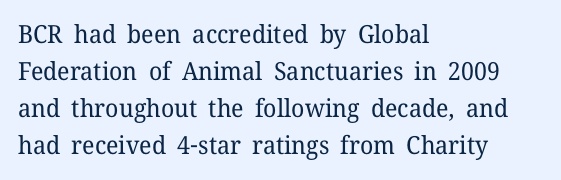
The image shows 25 px text type, upright; set left-aligned, normal line spacing (1.48x), normal letter spacing, not underlined.
